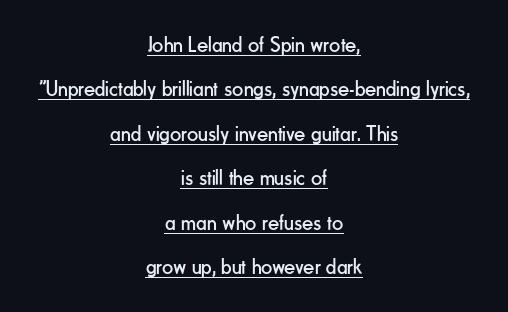
The passage is arranged like a title page — every line centered. Students, note that the glyphs here touch the page at normal intervals. Counters stay open thanks to moderate or lighter strokes. How would I describe the line gaps? Wide and relaxed. A typesetter would mark this as roman, not italic.
